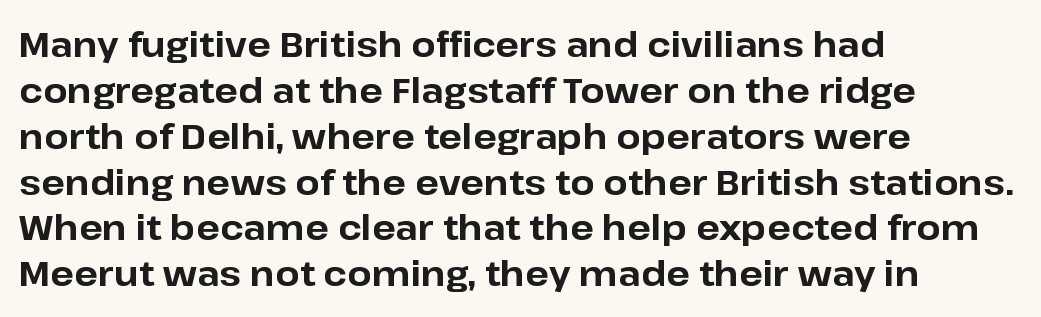
Q: Is the text bold? A: Yes.
Q: Is the text italic (slanted)? A: No, it is upright.
Q: Is the typeface a serif or a sans-serif typeface? A: Sans-serif.
Q: Is the text underlined? A: No.
Q: How is the paragraph aligned? A: Left-aligned.
Q: Is the spacing between letters normal or unusually wide? A: Normal.
Q: Is the spacing between lines tight, normal or loose? A: Normal.
Q: Width (condensed, normal, or wide)? A: Normal.
Q: Stroke contrast? A: Low.
Q: x-height? A: Medium.
Q: Monospaced? A: No.
